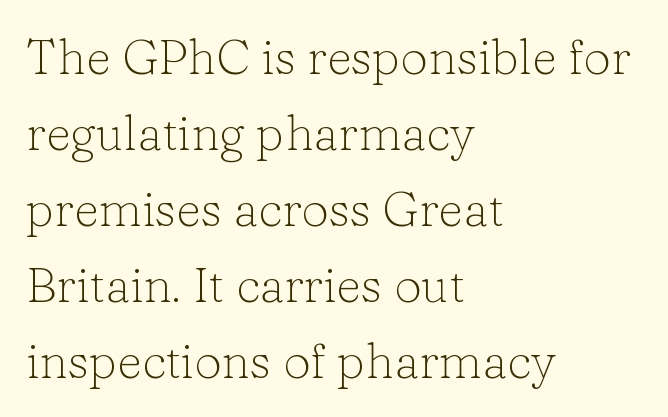
The image shows 49 px light serif type, upright; set left-aligned, normal line spacing (1.55x), normal letter spacing, not underlined; low stroke contrast and a medium x-height.
